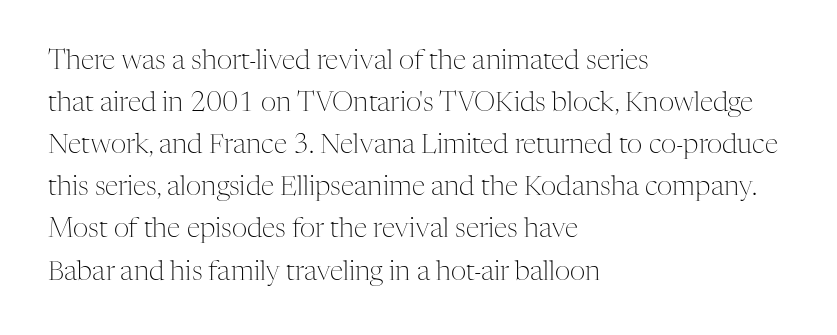
Each new line begins a customary step beneath the previous one. The passage shown is not underscored anywhere. Weight: not bold — regular or lighter. Nope, not italic — everything's standing straight. A classic flush-left, rag-right setting is used for this passage.
